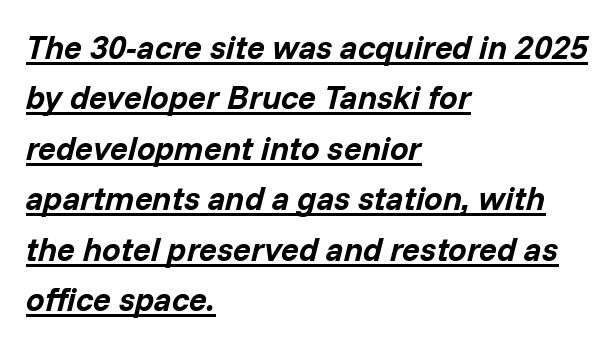
The passage shown is underscored from start to finish. How heavy is the stroke? Heavy — this is a bold. Baseline-to-baseline distance is the conventional proportion of letter height. In CSS terms this would be text-align: left.
